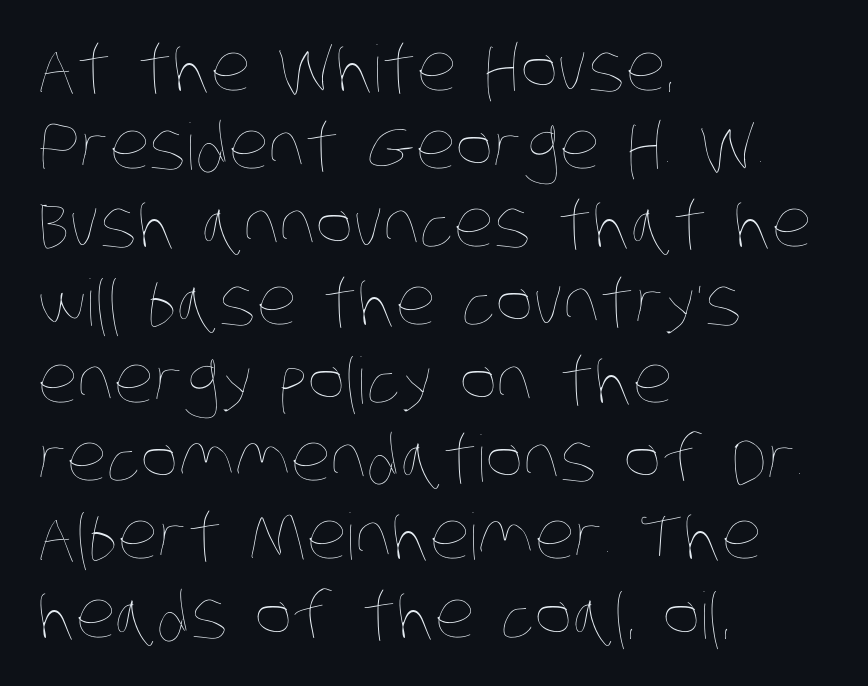
{"bold": "no", "weight": "thin", "width": "condensed", "stroke_contrast": "low", "x_height": "large", "monospaced": "no", "underline": "no", "align": "left", "line_spacing_ratio": 1.22, "letter_spacing": "normal", "letter_spacing_em": 0.0, "glyph_px": 64}
